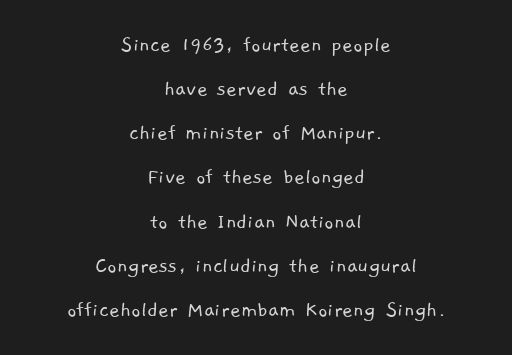
The image shows 23 px text type; set centered, loose line spacing (1.92x), normal letter spacing, not underlined.
